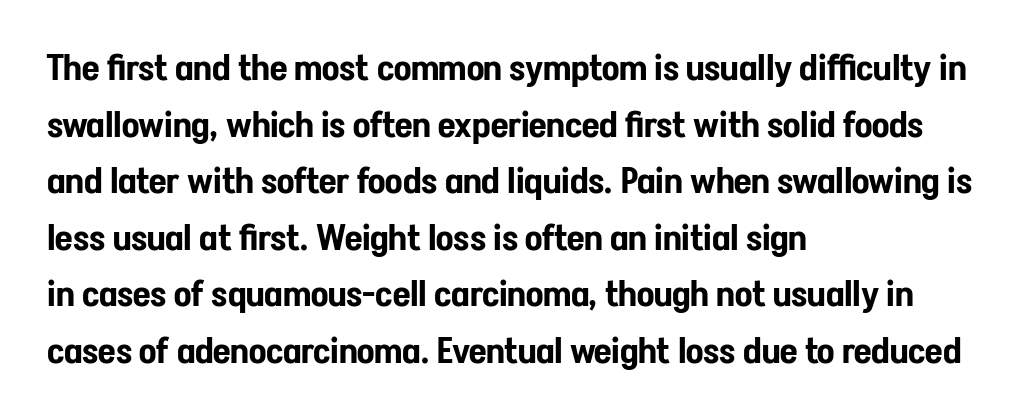
The image shows 36 px condensed sans-serif type, upright; set left-aligned, normal line spacing (1.57x), normal letter spacing, not underlined; low stroke contrast and a medium x-height.
